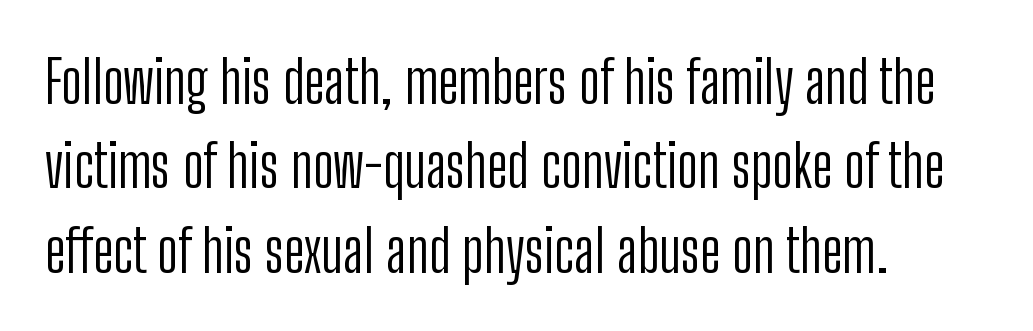
Q: Is the text bold? A: No.
Q: Is the text italic (slanted)? A: No, it is upright.
Q: Is the typeface a serif or a sans-serif typeface? A: Sans-serif.
Q: Is the text underlined? A: No.
Q: How is the paragraph aligned? A: Left-aligned.
Q: Is the spacing between letters normal or unusually wide? A: Normal.
Q: Is the spacing between lines tight, normal or loose? A: Normal.
Q: Width (condensed, normal, or wide)? A: Condensed.
Q: Stroke contrast? A: Low.
Q: x-height? A: Medium.
Q: Monospaced? A: No.
